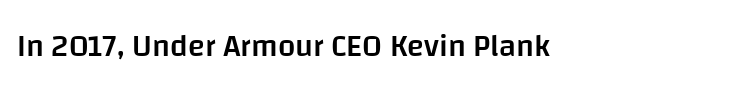
The image shows 31 px semibold sans-serif type, upright; set normal letter spacing, not underlined; low stroke contrast and a large x-height.
